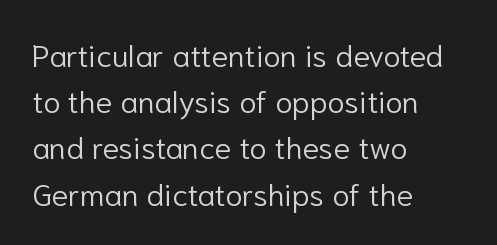
{"serif": "no", "italic": "no", "bold": "no", "weight": "light", "width": "normal", "stroke_contrast": "low", "x_height": "medium", "monospaced": "no", "underline": "no", "align": "left", "line_spacing": "normal", "line_spacing_ratio": 1.49, "letter_spacing": "normal", "letter_spacing_em": 0.0, "glyph_px": 31}
